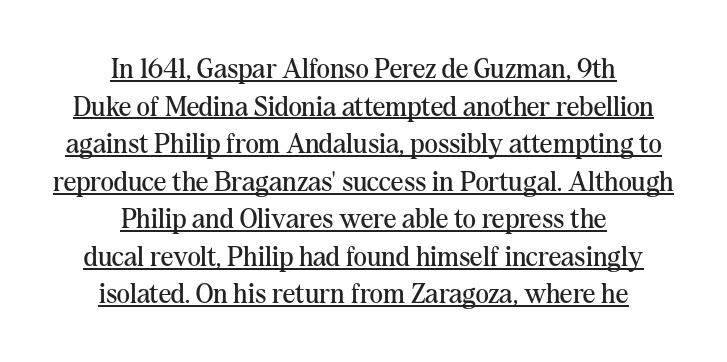
The image shows 28 px regular-weight serif type, upright; set centered, normal line spacing (1.34x), normal letter spacing, underlined; medium stroke contrast and a medium x-height.
